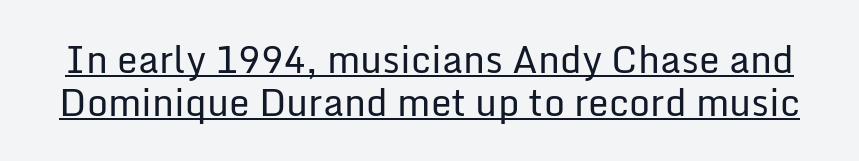
Italic: no, the glyphs are upright roman. Compared with typical body copy, the letter spacing here is the same. Underlining? Definitely there. Stroke terminals: plain, sans-serif. The strokes carry an ordinary text weight at most. Varying glyph widths throughout — classic text-font behaviour.
